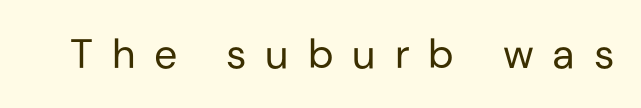
Here the designer chose a conventional face with non-uniform glyph widths. Ordinary non-slanted type is in use. Each letter's strokes conclude bluntly, with no projecting serifs. No chunkiness to these letters — they're not bold.
